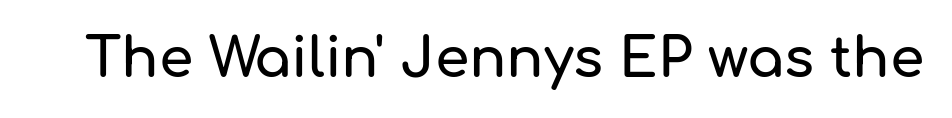
{"serif": "no", "italic": "no", "width": "normal", "stroke_contrast": "low", "x_height": "medium", "monospaced": "no", "underline": "no", "letter_spacing": "normal", "letter_spacing_em": 0.0, "glyph_px": 55}
